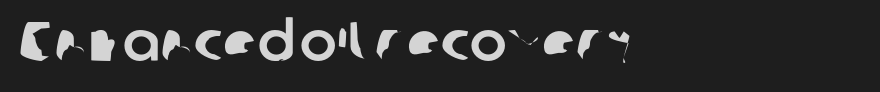
The image shows 55 px sans-serif type; set left-aligned, normal letter spacing, not underlined; low stroke contrast and a medium x-height.
